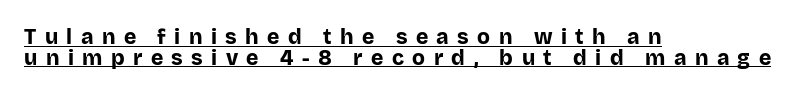
Q: Is the text bold? A: Yes.
Q: Is the text italic (slanted)? A: No, it is upright.
Q: Is the text underlined? A: Yes.
Q: How is the paragraph aligned? A: Left-aligned.
Q: Is the spacing between letters normal or unusually wide? A: Unusually wide.
Q: Is the spacing between lines tight, normal or loose? A: Tight.
